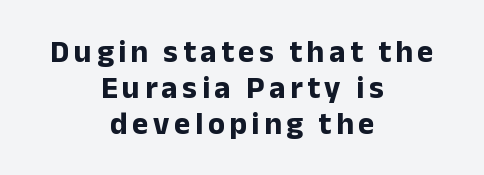
Is the block centered? Yes — each line is placed symmetrically about the middle. These lines were composed using upright roman letters. The space directly below the letters is spotless. The face used here is proportionally spaced, like ordinary book or web type. The glyphs in this specimen are sans serif. Chunky letters — that's bold for sure.
